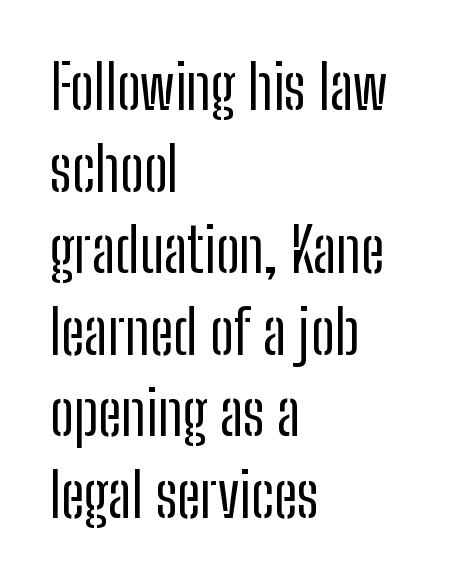
The image shows 60 px regular-weight, condensed sans-serif type, upright; set left-aligned, normal line spacing (1.36x), normal letter spacing, not underlined; low stroke contrast and a medium x-height.
